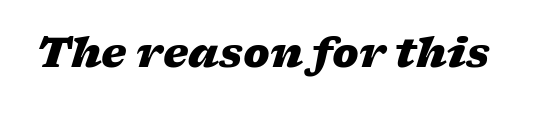
{"italic": "yes", "lean": "right", "slant_degrees": 17, "bold": "yes", "weight": "heavy", "width": "wide", "stroke_contrast": "low", "x_height": "medium", "monospaced": "no", "underline": "no", "letter_spacing": "normal", "letter_spacing_em": 0.0, "glyph_px": 40}
